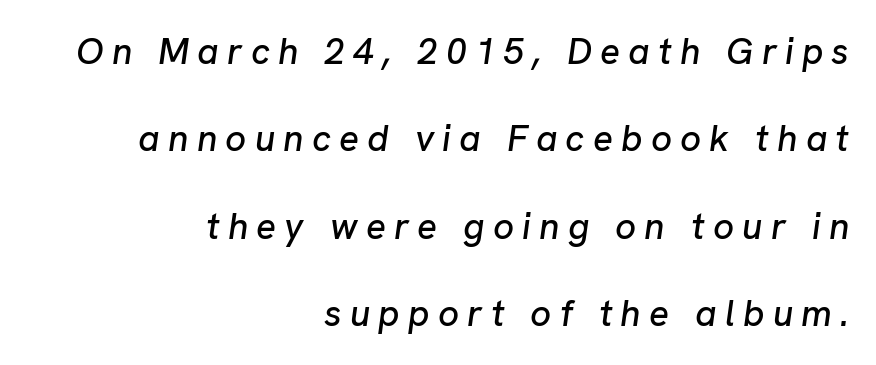
The passage shown is typed in a proportional face where columns would drift. Reading down the block, your eye finds every line finishing at a fixed right position. This block would shrink considerably if given ordinary leading; it's expanded now. Check under the words: just untouched page.
